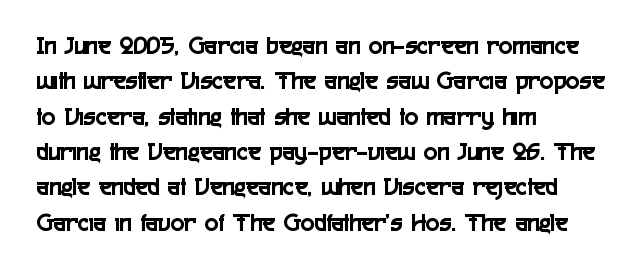
The passage shown stacks its lines at a standard gap. These lines stack with their left ends in a neat column. A roman cut, with each character standing at attention. Caption: standard tracking, unaltered. Words float on clear page, feet unadorned.
